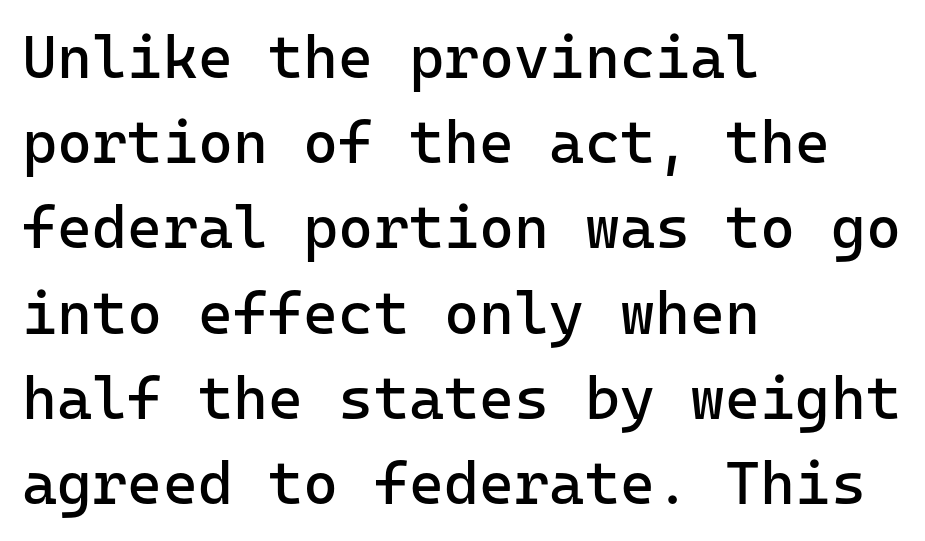
These lines are rendered in a fixed-pitch font. The passage shown stacks its lines at a standard gap. In terms of posture, this sample is upright. Is the stroke heavy? The answer is a plain regular-or-lighter.
